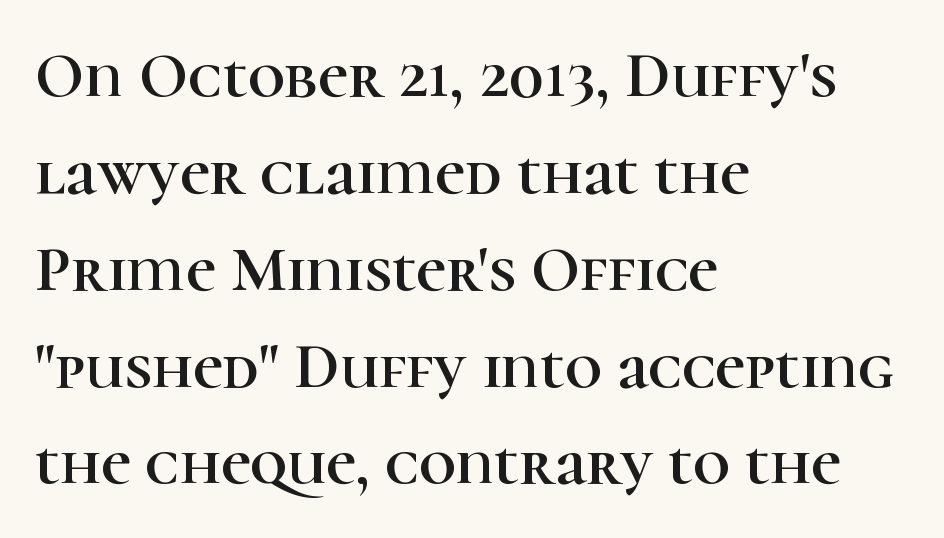
The image shows 65 px serif type, upright; set left-aligned, normal line spacing (1.49x), normal letter spacing, not underlined; high stroke contrast and a medium x-height.
